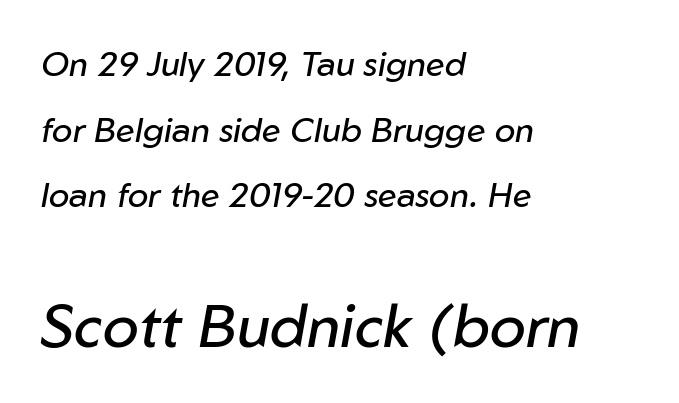
The image shows 60 px regular-weight type, italic (leaning right); set left-aligned, loose line spacing (1.93x), normal letter spacing, not underlined; the second (bottom) block is 1.76x larger; low stroke contrast and a medium x-height.
